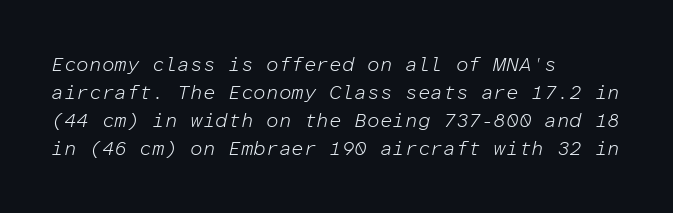
Q: Is the text bold? A: No.
Q: Is the text italic (slanted)? A: Yes, it leans right by about 12 degrees.
Q: Is the text underlined? A: No.
Q: How is the paragraph aligned? A: Left-aligned.
Q: Is the spacing between letters normal or unusually wide? A: Normal.
Q: Is the spacing between lines tight, normal or loose? A: Normal.
